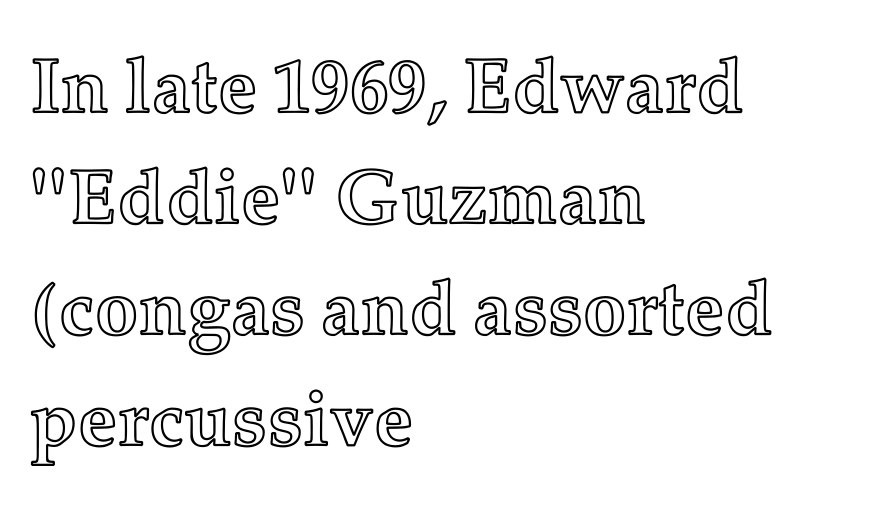
The image shows 77 px text type, upright; set left-aligned, normal line spacing (1.44x), normal letter spacing, not underlined; a medium x-height.
